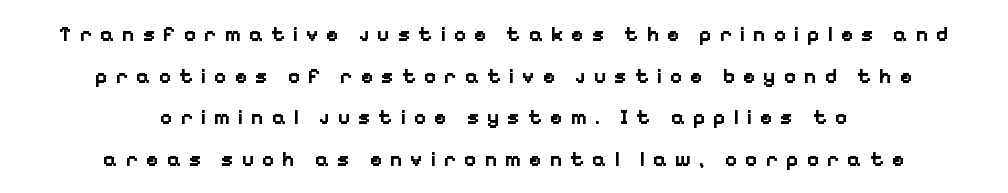
Q: Is the text bold? A: Yes.
Q: Is the text italic (slanted)? A: No, it is upright.
Q: Is the text underlined? A: No.
Q: How is the paragraph aligned? A: Centered.
Q: Is the spacing between letters normal or unusually wide? A: Unusually wide.
Q: Is the spacing between lines tight, normal or loose? A: Loose.
